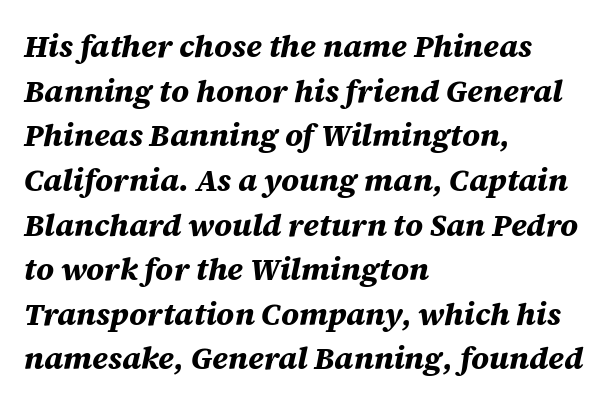
One-word summary of the alignment: left. The lettering tilts uniformly, giving the passage an italic look. The passage shown is typed in a proportional face where columns would drift. Regarding leading, the lines here are spaced in the standard way.
